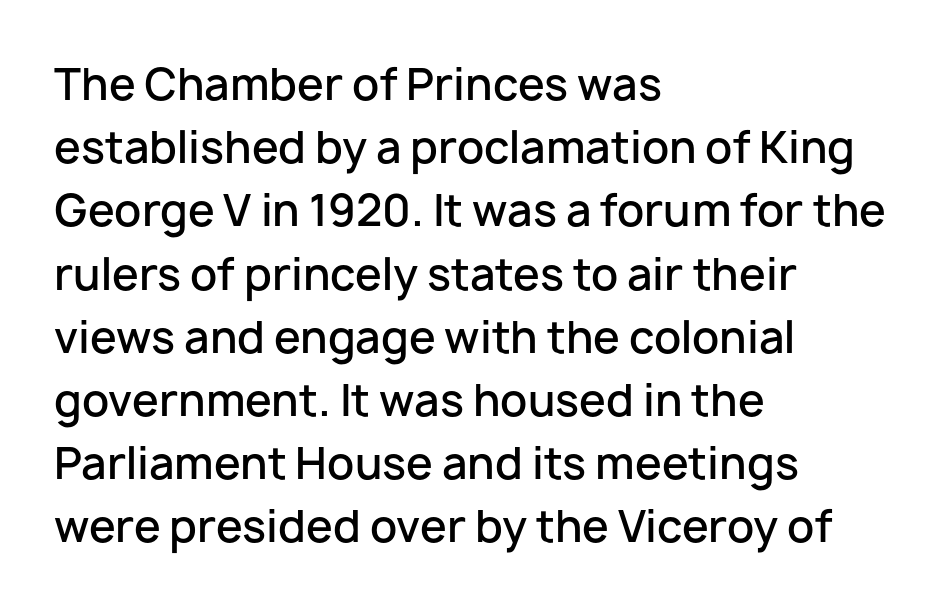
This is sans-serif lettering, the kind often seen on screens and signage. In CSS terms this would be text-align: left. This rendering features lettering with no underline. Leading: standard.
